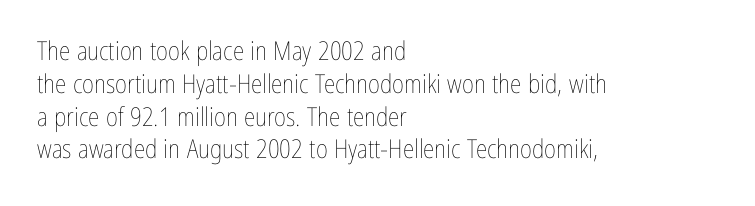
The image shows 26 px text type, upright; set left-aligned, normal line spacing (1.26x), normal letter spacing, not underlined.
